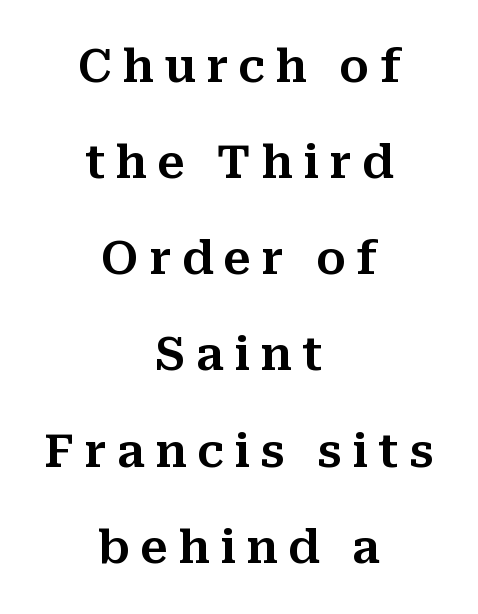
{"serif": "yes", "italic": "no", "width": "normal", "stroke_contrast": "medium", "x_height": "medium", "monospaced": "no", "underline": "no", "align": "center", "line_spacing": "loose", "line_spacing_ratio": 2.09, "letter_spacing": "wide", "letter_spacing_em": 0.22, "glyph_px": 46}
